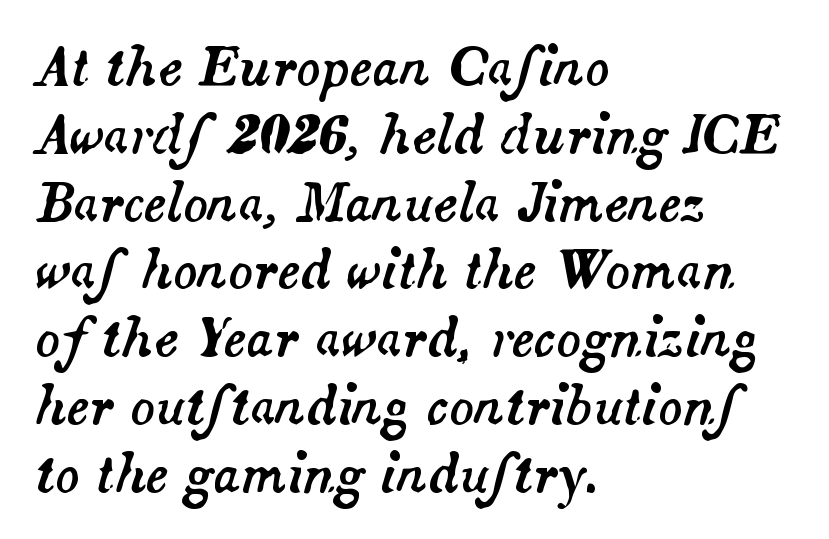
A typesetter would call this proportional, since set widths differ per character. Successive baselines arrive at the customary interval. Does the lettering tilt? It does — this is italic. The area under the type is left untouched.
